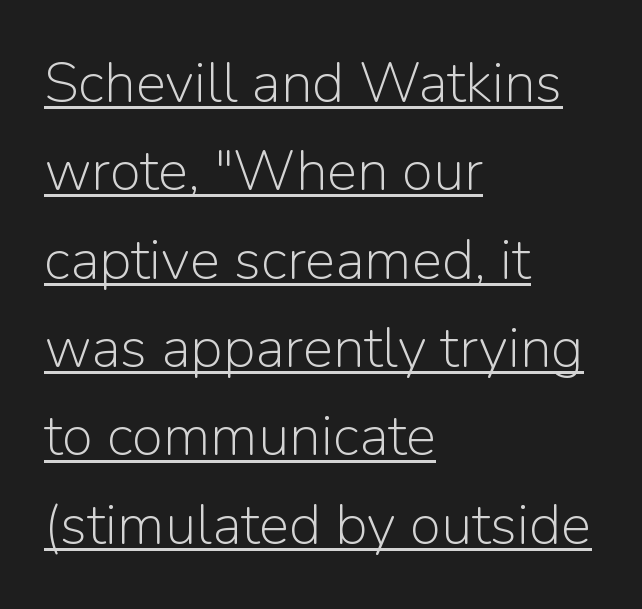
The image shows 57 px light sans-serif type, upright; set left-aligned, normal line spacing (1.55x), normal letter spacing, underlined; low stroke contrast and a medium x-height.
